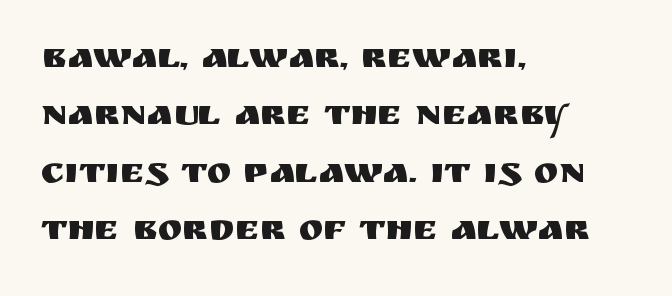
{"serif": "no", "italic": "no", "width": "normal", "stroke_contrast": "medium", "x_height": "large", "monospaced": "no", "underline": "no", "align": "left", "line_spacing": "normal", "line_spacing_ratio": 1.55, "letter_spacing": "normal", "letter_spacing_em": 0.0, "glyph_px": 37}
